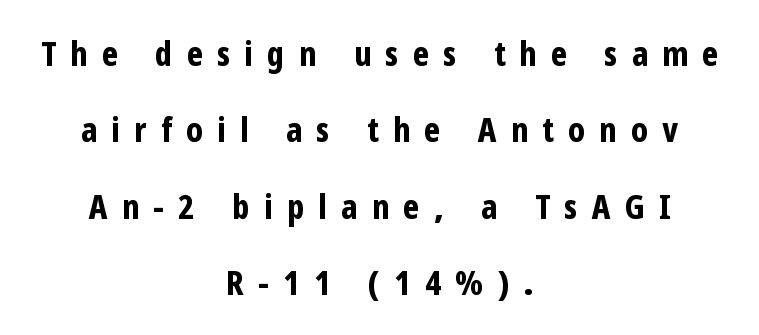
The space beneath each line is pristine and unruled. The sample has been set heavy, in full bold. Summary of vertical rhythm: relaxed, with wide interline spacing. Typographically, this falls in the sans-serif category.
